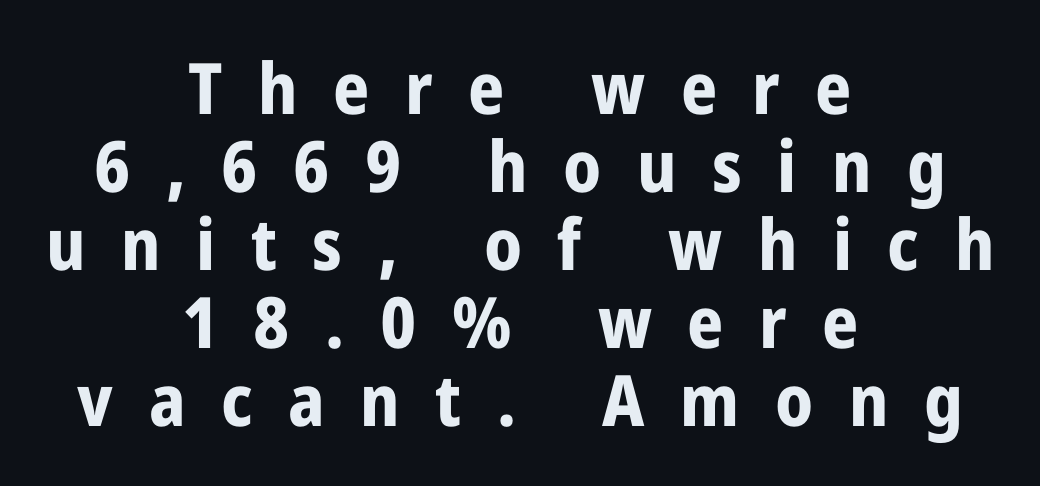
The image shows 71 px bold, condensed sans-serif type, upright; set centered, tight line spacing (1.1x), unusually wide letter spacing (+0.5 em), not underlined; low stroke contrast and a medium x-height.
